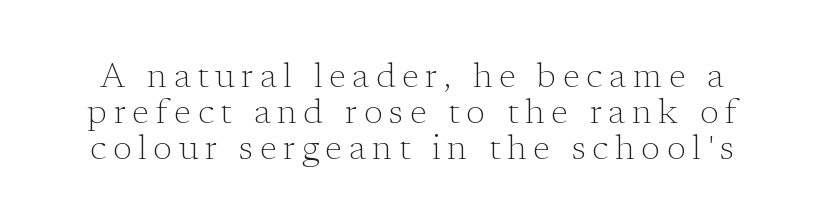
Q: Is the text bold? A: No.
Q: Is the text italic (slanted)? A: No, it is upright.
Q: Is the typeface a serif or a sans-serif typeface? A: Serif.
Q: Is the text underlined? A: No.
Q: Is the spacing between lines tight, normal or loose? A: Tight.
Q: Width (condensed, normal, or wide)? A: Normal.
Q: Stroke contrast? A: Low.
Q: x-height? A: Medium.
Q: Monospaced? A: No.
